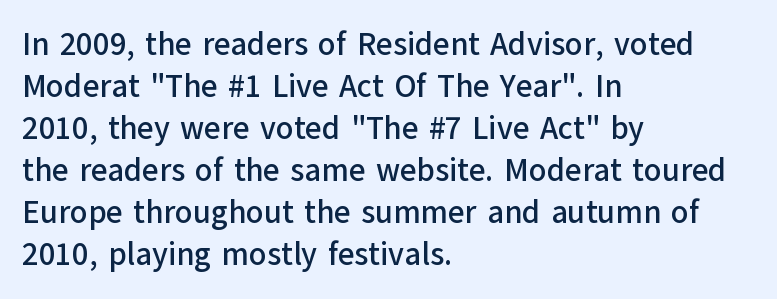
The image shows 32 px sans-serif type, upright; set left-aligned, normal line spacing (1.31x), normal letter spacing, not underlined; low stroke contrast and a medium x-height.
